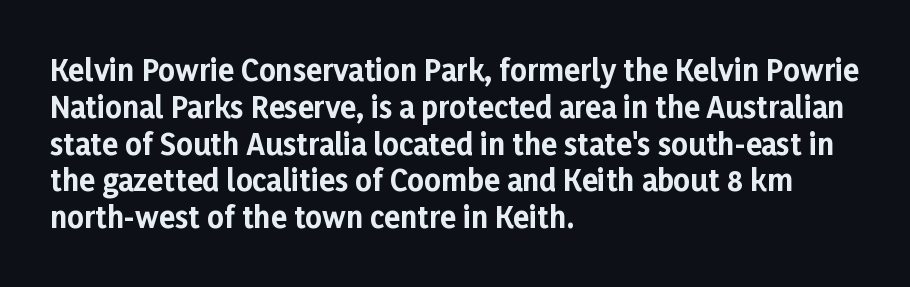
Honestly, there is no underline to notice here at all. Every character sits straight up, as roman type does. Spacing verdict: proportional, widths tailored to each character. Between one letter and the next there's only the usual sliver of space. Strokes here are thick enough to call this a true bold. Each letter's strokes conclude bluntly, with no projecting serifs.
